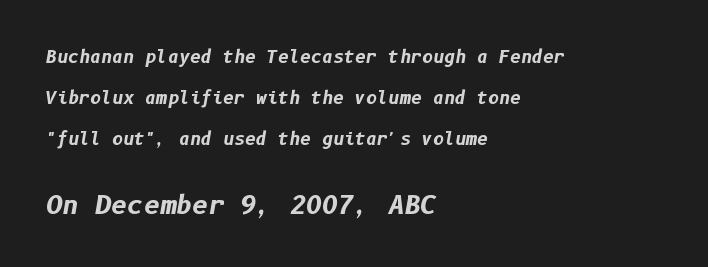
The image shows 25 px bold type, italic (leaning right); set left-aligned, loose line spacing (2.41x), normal letter spacing, not underlined; the second (bottom) block is 1.47x larger.
